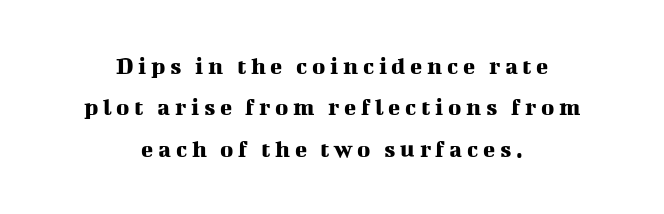
Students, observe: this is what conventionally led text looks like. Check under the words: just untouched page. A typesetter would mark this as roman, not italic. The rag falls on both sides of this text block equally.
